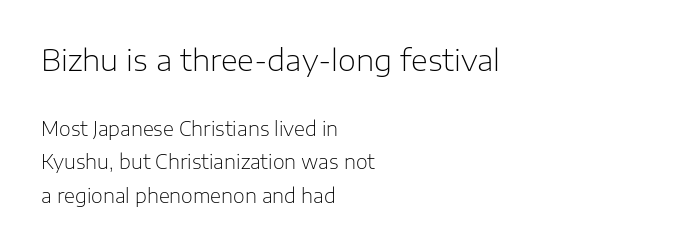
{"serif": "no", "italic": "no", "bold": "no", "weight": "light", "width": "normal", "stroke_contrast": "low", "x_height": "medium", "monospaced": "no", "underline": "no", "align": "left", "line_spacing_ratio": 1.77, "letter_spacing": "normal", "letter_spacing_em": 0.0, "larger_block": "first", "size_ratio": 1.53, "glyph_px": 29}
